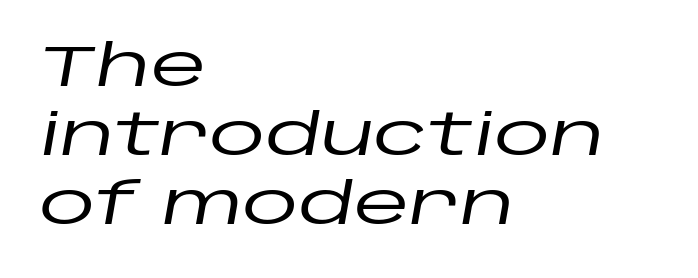
{"italic": "yes", "lean": "right", "slant_degrees": 10, "width": "wide", "stroke_contrast": "low", "x_height": "large", "monospaced": "no", "underline": "no", "align": "left", "line_spacing_ratio": 1.21, "letter_spacing": "normal", "letter_spacing_em": 0.0, "glyph_px": 57}
